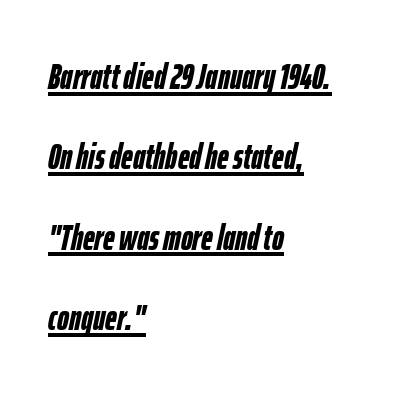
Q: Is the text bold? A: Yes.
Q: Is the text italic (slanted)? A: Yes, it leans right by about 12 degrees.
Q: Is the text underlined? A: Yes.
Q: How is the paragraph aligned? A: Left-aligned.
Q: Is the spacing between letters normal or unusually wide? A: Normal.
Q: Is the spacing between lines tight, normal or loose? A: Loose.
Q: Width (condensed, normal, or wide)? A: Condensed.
Q: Stroke contrast? A: Low.
Q: x-height? A: Medium.
Q: Monospaced? A: No.
